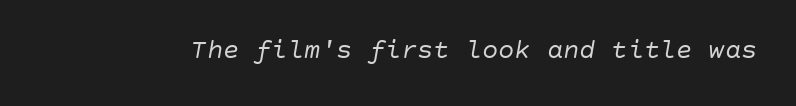
{"italic": "yes", "lean": "right", "slant_degrees": 10, "bold": "no", "underline": "no", "letter_spacing": "normal", "letter_spacing_em": 0.0, "glyph_px": 27}
